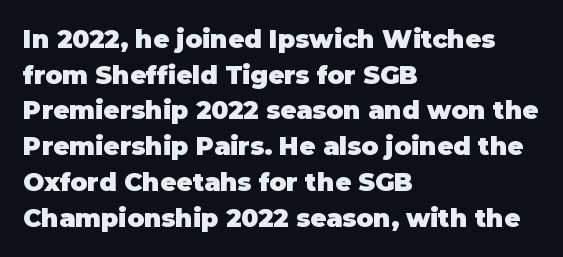
{"italic": "no", "bold": "yes", "underline": "no", "align": "left", "line_spacing": "normal", "line_spacing_ratio": 1.43, "letter_spacing": "normal", "letter_spacing_em": 0.0, "glyph_px": 25}
